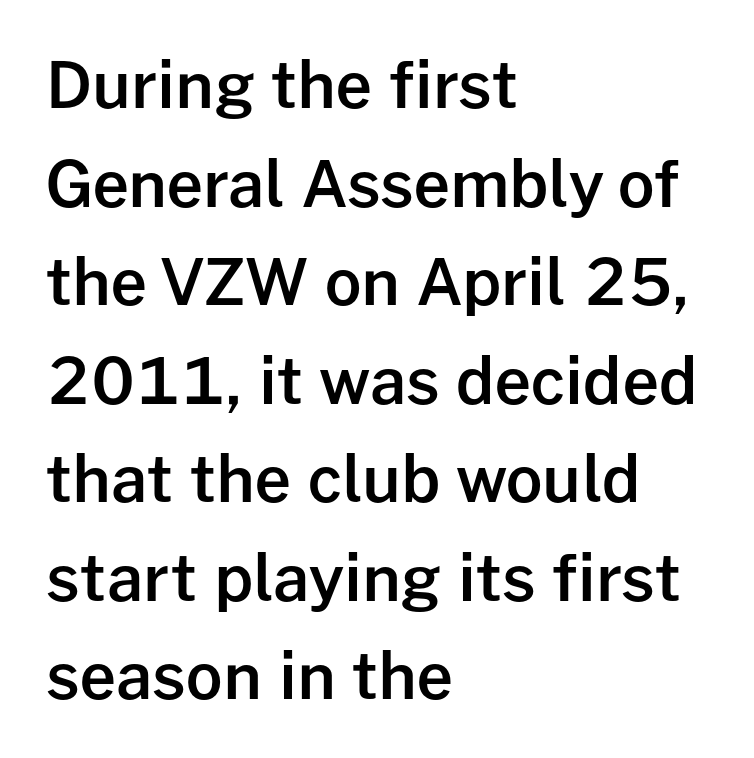
Q: Is the text bold? A: Semi-bold.
Q: Is the text italic (slanted)? A: No, it is upright.
Q: Is the typeface a serif or a sans-serif typeface? A: Sans-serif.
Q: Is the text underlined? A: No.
Q: How is the paragraph aligned? A: Left-aligned.
Q: Is the spacing between letters normal or unusually wide? A: Normal.
Q: Is the spacing between lines tight, normal or loose? A: Normal.
Q: Width (condensed, normal, or wide)? A: Normal.
Q: Stroke contrast? A: Low.
Q: x-height? A: Medium.
Q: Monospaced? A: No.
